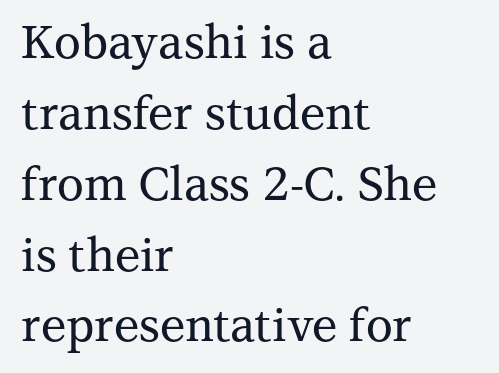
Q: Is the text italic (slanted)? A: No, it is upright.
Q: Is the typeface a serif or a sans-serif typeface? A: Serif.
Q: Is the text underlined? A: No.
Q: How is the paragraph aligned? A: Left-aligned.
Q: Is the spacing between letters normal or unusually wide? A: Normal.
Q: Is the spacing between lines tight, normal or loose? A: Normal.
Q: Width (condensed, normal, or wide)? A: Normal.
Q: Stroke contrast? A: Medium.
Q: x-height? A: Medium.
Q: Monospaced? A: No.
